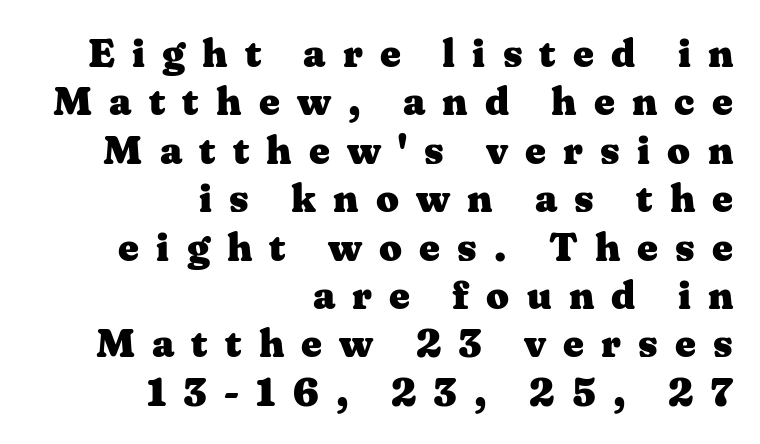
Q: Is the text bold? A: Yes.
Q: Is the text italic (slanted)? A: No, it is upright.
Q: Is the typeface a serif or a sans-serif typeface? A: Serif.
Q: Is the text underlined? A: No.
Q: How is the paragraph aligned? A: Right-aligned.
Q: Is the spacing between letters normal or unusually wide? A: Unusually wide.
Q: Width (condensed, normal, or wide)? A: Wide.
Q: Stroke contrast? A: Medium.
Q: x-height? A: Medium.
Q: Monospaced? A: No.
